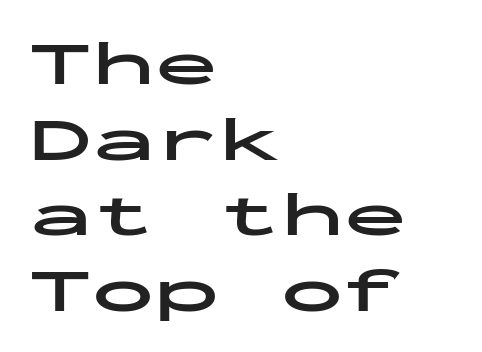
{"serif": "no", "italic": "no", "bold": "yes", "weight": "bold", "width": "wide", "stroke_contrast": "low", "x_height": "medium", "monospaced": "yes", "underline": "no", "align": "left", "line_spacing_ratio": 1.2, "letter_spacing": "normal", "letter_spacing_em": 0.0, "glyph_px": 63}
